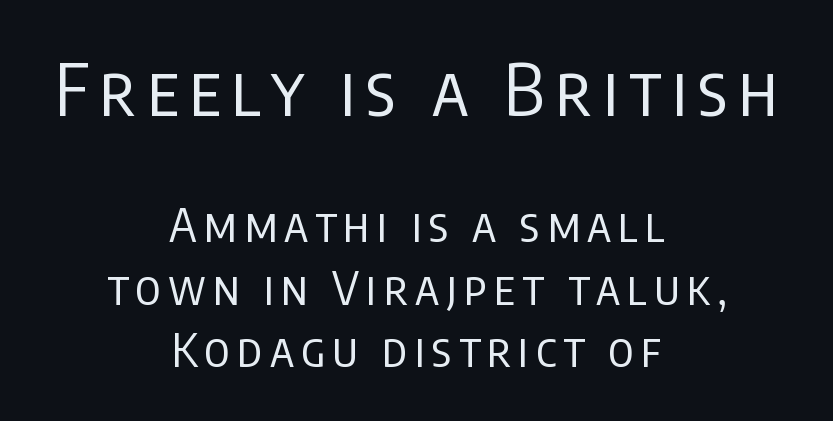
{"serif": "no", "italic": "no", "bold": "no", "weight": "regular", "width": "condensed", "stroke_contrast": "low", "x_height": "large", "monospaced": "no", "underline": "no", "align": "center", "line_spacing": "normal", "line_spacing_ratio": 1.33, "larger_block": "first", "size_ratio": 1.51, "glyph_px": 71}
